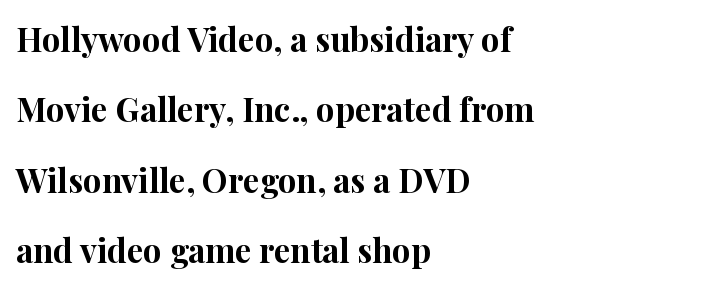
{"serif": "yes", "italic": "no", "bold": "yes", "weight": "bold", "width": "normal", "stroke_contrast": "high", "x_height": "medium", "monospaced": "no", "underline": "no", "align": "left", "line_spacing": "loose", "line_spacing_ratio": 2.13, "letter_spacing": "normal", "letter_spacing_em": 0.0, "glyph_px": 33}
